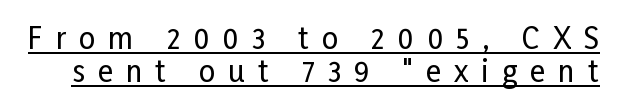
{"serif": "no", "italic": "no", "width": "condensed", "stroke_contrast": "low", "x_height": "medium", "monospaced": "no", "underline": "yes", "line_spacing": "tight", "line_spacing_ratio": 1.14, "letter_spacing": "wide", "letter_spacing_em": 0.45, "glyph_px": 29}
